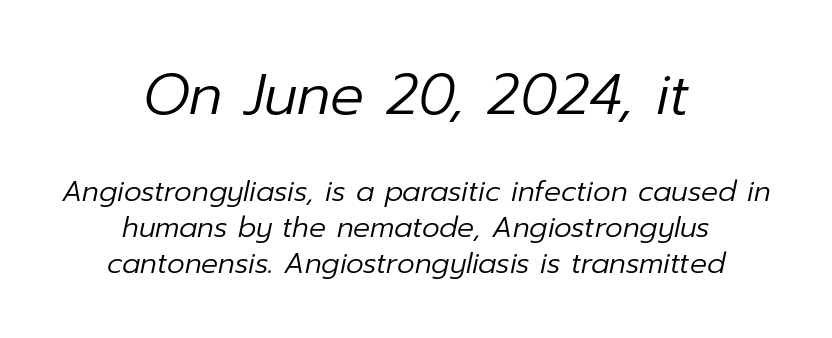
Evenly set lines give the paragraph a standard silhouette. These lines are centered, leaving both edges ragged. The glyphs are unaccompanied by any horizontal stroke below them. A typesetter would call this zero additional tracking. Characters are canted at an angle relative to the baseline's perpendicular.
